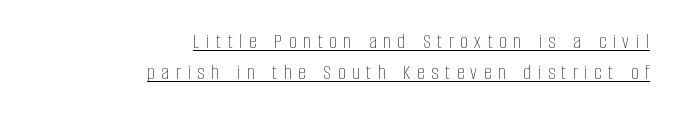
{"italic": "no", "bold": "no", "underline": "yes", "align": "right", "line_spacing": "normal", "line_spacing_ratio": 1.43, "letter_spacing": "wide", "letter_spacing_em": 0.3, "glyph_px": 22}
